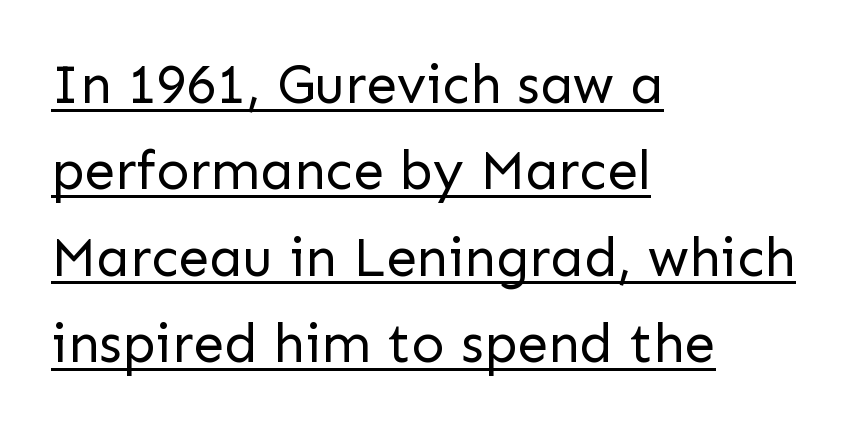
Q: Is the text bold? A: No.
Q: Is the text italic (slanted)? A: No, it is upright.
Q: Is the typeface a serif or a sans-serif typeface? A: Sans-serif.
Q: Is the text underlined? A: Yes.
Q: How is the paragraph aligned? A: Left-aligned.
Q: Is the spacing between letters normal or unusually wide? A: Normal.
Q: Is the spacing between lines tight, normal or loose? A: Normal.
Q: Width (condensed, normal, or wide)? A: Normal.
Q: Stroke contrast? A: Low.
Q: x-height? A: Medium.
Q: Monospaced? A: No.
